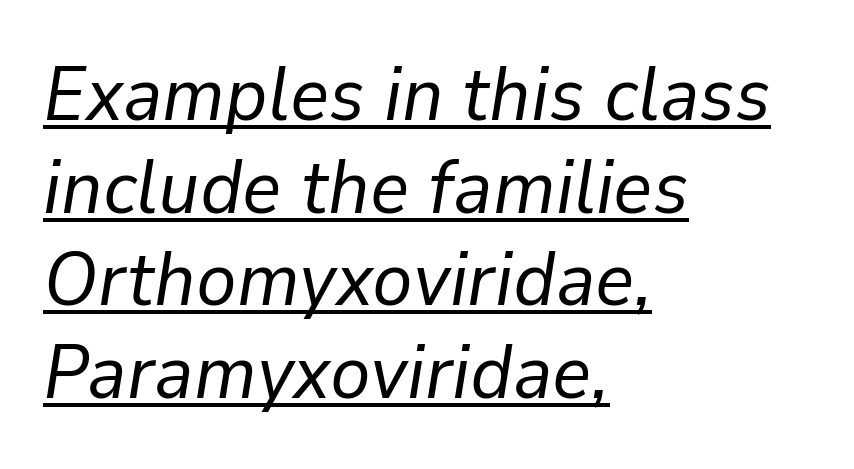
The image shows 76 px regular-weight type, italic (leaning right); set left-aligned, line spacing 1.22x, normal letter spacing, underlined; low stroke contrast and a medium x-height.
